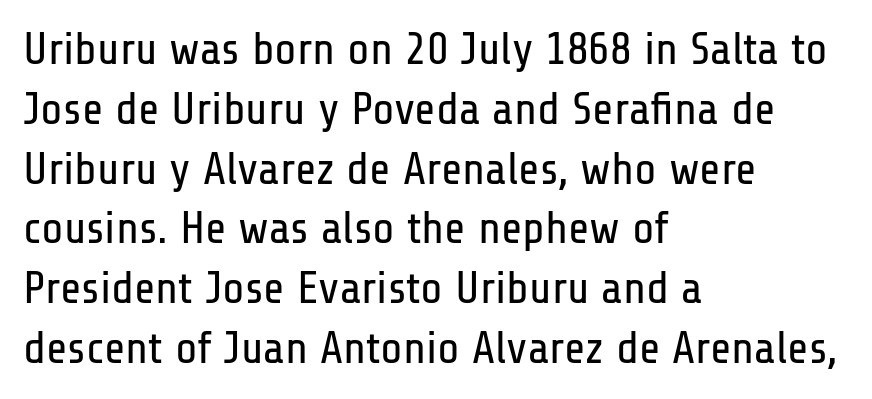
Q: Is the text bold? A: No.
Q: Is the text italic (slanted)? A: No, it is upright.
Q: Is the typeface a serif or a sans-serif typeface? A: Sans-serif.
Q: Is the text underlined? A: No.
Q: How is the paragraph aligned? A: Left-aligned.
Q: Is the spacing between letters normal or unusually wide? A: Normal.
Q: Is the spacing between lines tight, normal or loose? A: Normal.
Q: Width (condensed, normal, or wide)? A: Condensed.
Q: Stroke contrast? A: Low.
Q: x-height? A: Medium.
Q: Monospaced? A: No.
